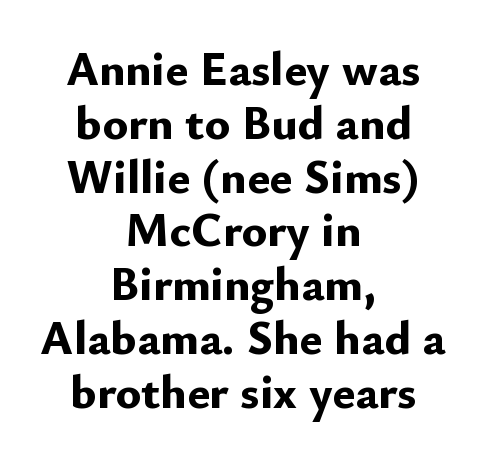
Caption: multi-line text, centered on the measure. The typography opts for an upright posture over an oblique one. Look at the bottom of the vertical strokes: they stop flat, with no serifs. Does the weight exceed regular? Yes, all the way to bold. Words appear dense and cohesive because spacing is normal. Note the varied advance widths — an 'i' is clearly narrower than an 'm'.
